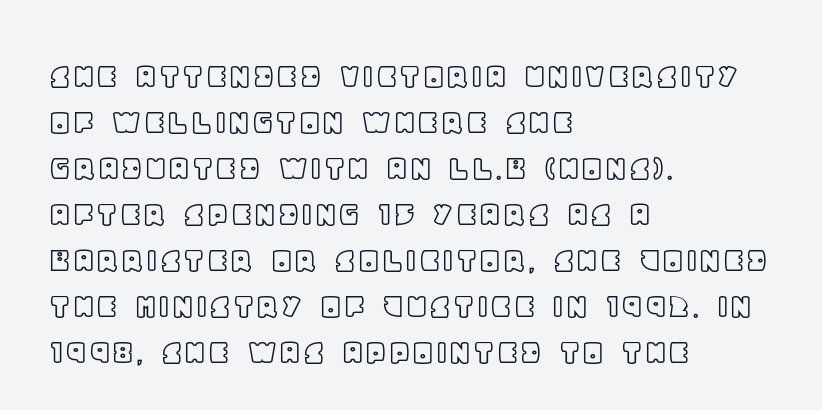
Q: Is the text italic (slanted)? A: No, it is upright.
Q: Is the text underlined? A: No.
Q: How is the paragraph aligned? A: Left-aligned.
Q: Is the spacing between letters normal or unusually wide? A: Normal.
Q: Width (condensed, normal, or wide)? A: Normal.
Q: x-height? A: Large.
Q: Monospaced? A: No.
